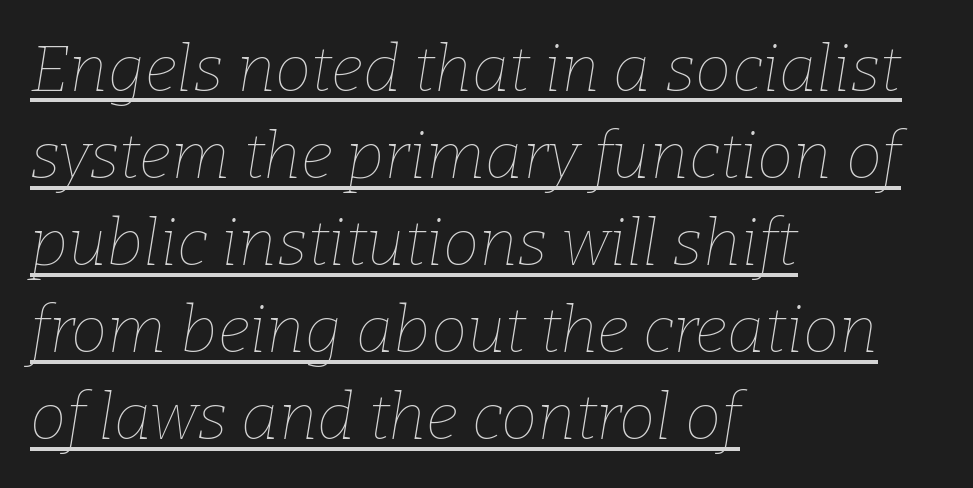
Q: Is the text bold? A: No.
Q: Is the text italic (slanted)? A: Yes, it leans right by about 9 degrees.
Q: Is the text underlined? A: Yes.
Q: How is the paragraph aligned? A: Left-aligned.
Q: Is the spacing between letters normal or unusually wide? A: Normal.
Q: Is the spacing between lines tight, normal or loose? A: Normal.
Q: Width (condensed, normal, or wide)? A: Normal.
Q: Stroke contrast? A: Low.
Q: x-height? A: Medium.
Q: Monospaced? A: No.
